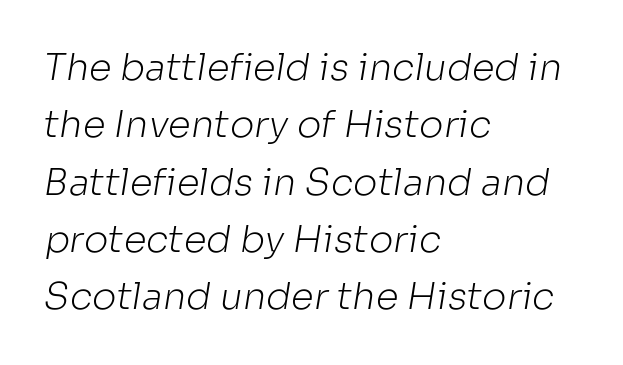
Q: Is the text bold? A: No.
Q: Is the typeface a serif or a sans-serif typeface? A: Sans-serif.
Q: Is the text underlined? A: No.
Q: How is the paragraph aligned? A: Left-aligned.
Q: Is the spacing between letters normal or unusually wide? A: Normal.
Q: Is the spacing between lines tight, normal or loose? A: Normal.
Q: Width (condensed, normal, or wide)? A: Normal.
Q: Stroke contrast? A: Low.
Q: x-height? A: Medium.
Q: Monospaced? A: No.
